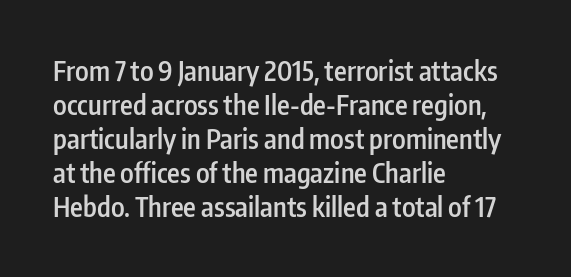
Q: Is the text bold? A: Semi-bold.
Q: Is the text italic (slanted)? A: No, it is upright.
Q: Is the text underlined? A: No.
Q: How is the paragraph aligned? A: Left-aligned.
Q: Is the spacing between letters normal or unusually wide? A: Normal.
Q: Is the spacing between lines tight, normal or loose? A: Normal.
